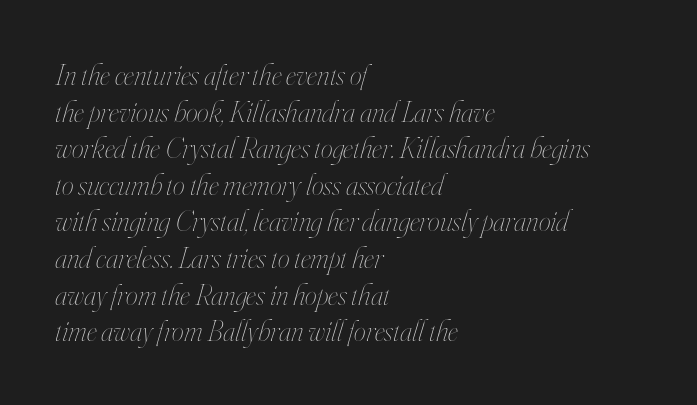
Each stroke keeps to a modest, everyday thickness or less. Descenders hang freely into open space. A classic flush-left, rag-right setting is used for this passage. Compared with typical body copy, the letter spacing here is the same. Here the designer chose a conventional face with non-uniform glyph widths. In terms of posture, this sample is oblique.
